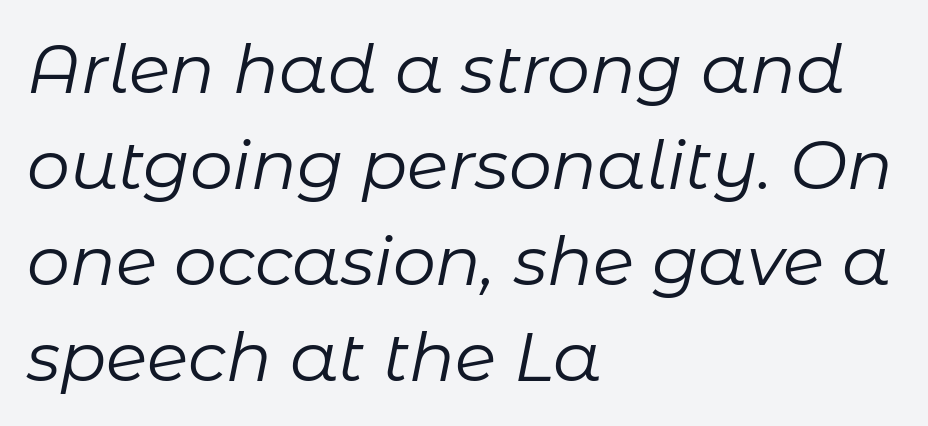
{"italic": "yes", "lean": "right", "slant_degrees": 11, "bold": "no", "weight": "regular", "width": "normal", "stroke_contrast": "low", "x_height": "medium", "monospaced": "no", "underline": "no", "align": "left", "line_spacing": "normal", "line_spacing_ratio": 1.41, "letter_spacing": "normal", "letter_spacing_em": 0.0, "glyph_px": 68}
